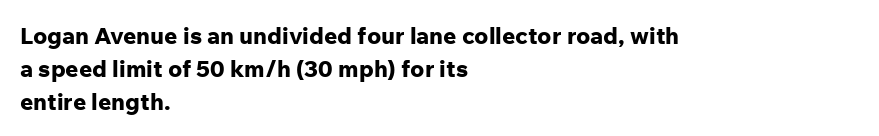
The image shows 23 px bold type, upright; set left-aligned, normal line spacing (1.43x), normal letter spacing, not underlined.
